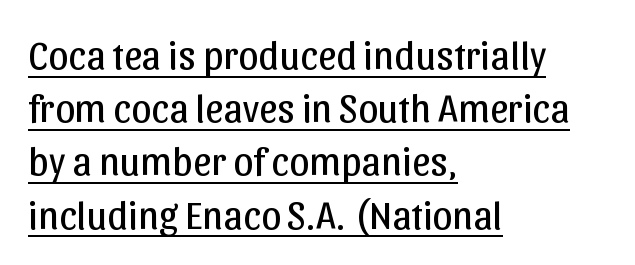
Letterform terminals end flat and unadorned throughout the passage. Heft: none added — not bold. If you measured baseline to baseline, you'd find a middling distance. Inter-character spacing is left at the font's built-in metrics.
